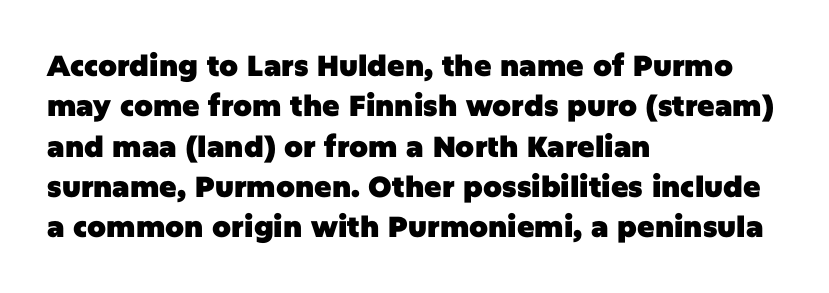
The image shows 29 px heavy sans-serif type, upright; set left-aligned, normal line spacing (1.39x), normal letter spacing, not underlined; low stroke contrast and a large x-height.
